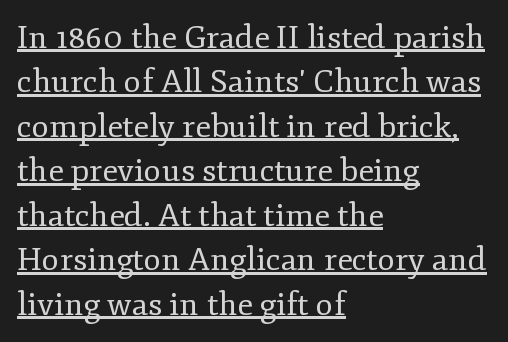
Characters follow at the spacing the type designer built in. Note the varied advance widths — an 'i' is clearly narrower than an 'm'. The specimen reads as upright at a glance. A light-to-regular cut is what we see here. In terms of leading, this rendering sits right in the middle.
